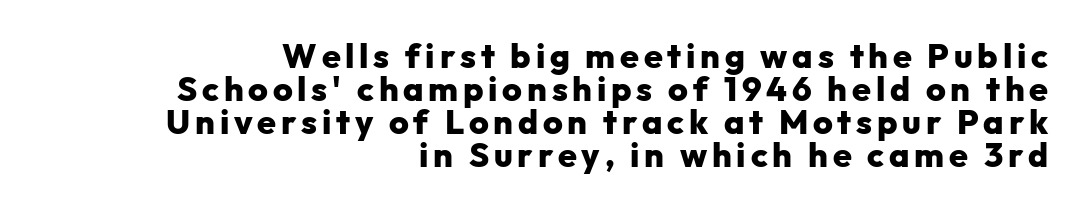
Tightly led — the rows are bunched. Caption: bold face, heavy strokes. Looks like regular typesetting: each glyph gets only the width it needs. This sample uses a sans-serif face. Posture: upright roman. Clear beneath every line of the passage.
